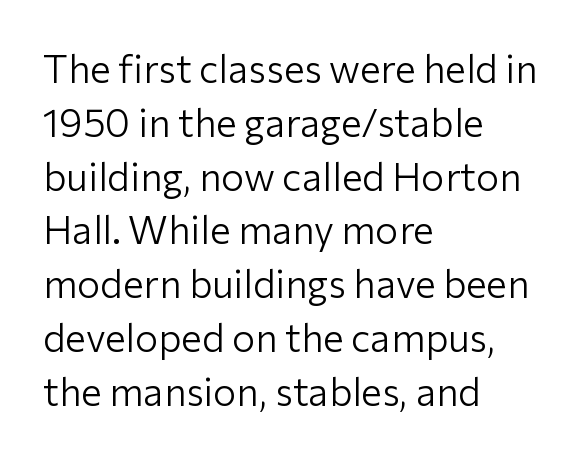
The image shows 39 px light sans-serif type, upright; set left-aligned, normal line spacing (1.38x), normal letter spacing, not underlined; low stroke contrast and a medium x-height.
